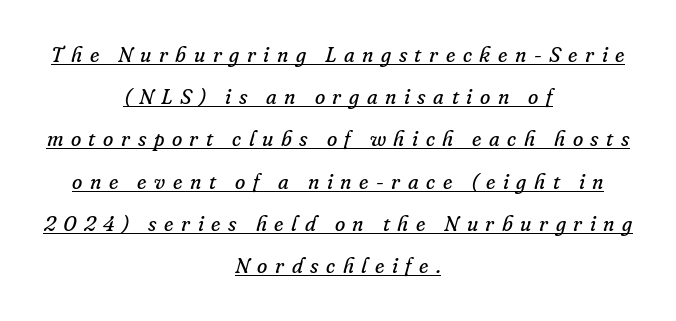
The image shows 21 px text type, italic (leaning right); set centered, loose line spacing (2.01x), unusually wide letter spacing (+0.36 em), underlined.
